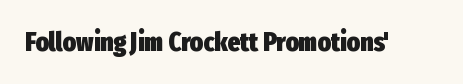
{"italic": "no", "bold": "yes", "underline": "no", "letter_spacing": "normal", "letter_spacing_em": 0.0, "glyph_px": 27}
